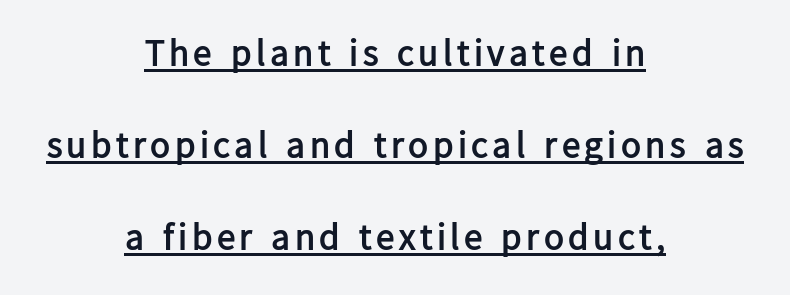
The image shows 37 px semibold sans-serif type, upright; set centered, loose line spacing (2.48x), underlined; low stroke contrast and a medium x-height.
